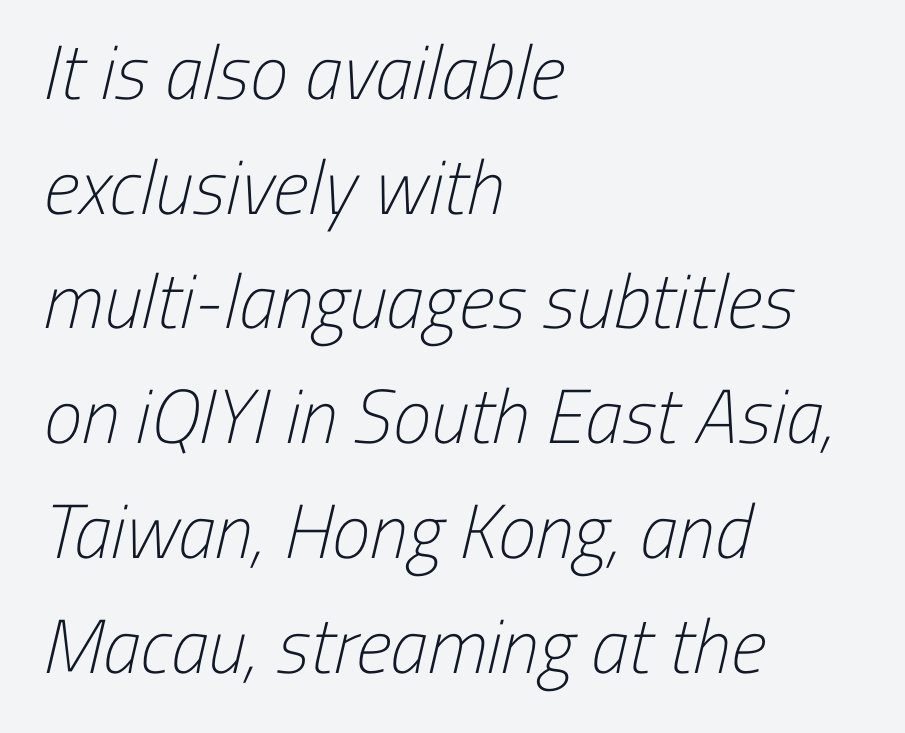
{"serif": "no", "bold": "no", "weight": "light", "width": "condensed", "stroke_contrast": "low", "x_height": "medium", "monospaced": "no", "underline": "no", "align": "left", "line_spacing": "normal", "line_spacing_ratio": 1.49, "letter_spacing": "normal", "letter_spacing_em": 0.0, "glyph_px": 77}
